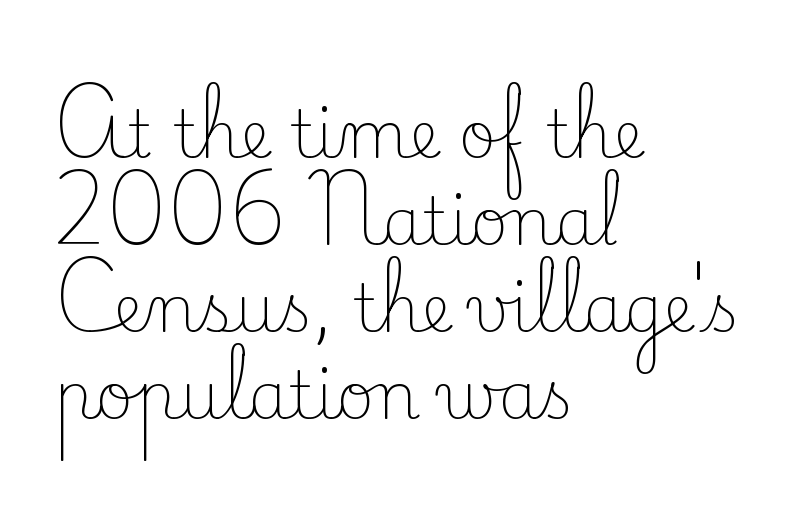
{"serif": "yes", "italic": "no", "bold": "no", "weight": "light", "width": "normal", "stroke_contrast": "low", "x_height": "small", "monospaced": "no", "underline": "no", "align": "left", "line_spacing": "normal", "line_spacing_ratio": 1.34, "letter_spacing": "normal", "letter_spacing_em": 0.0, "glyph_px": 65}
